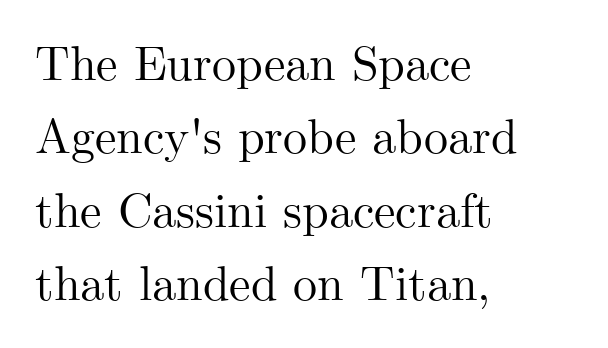
{"serif": "yes", "italic": "no", "width": "normal", "stroke_contrast": "medium", "x_height": "small", "monospaced": "no", "underline": "no", "align": "left", "line_spacing": "normal", "line_spacing_ratio": 1.53, "letter_spacing": "normal", "letter_spacing_em": 0.0, "glyph_px": 48}
